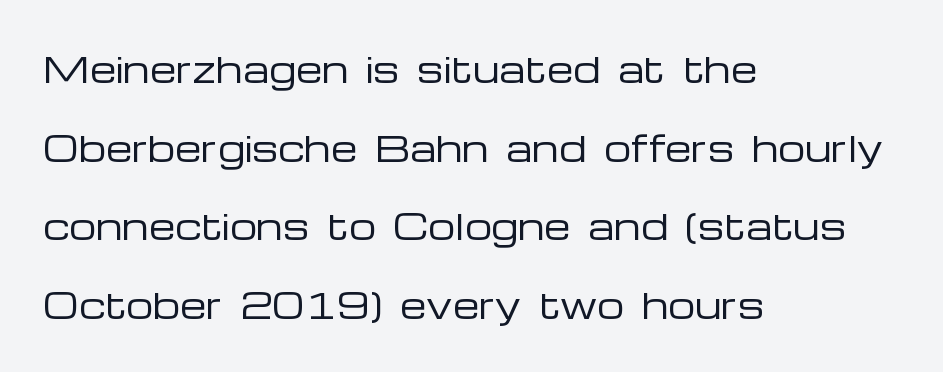
{"serif": "no", "italic": "no", "bold": "no", "weight": "regular", "width": "wide", "stroke_contrast": "low", "x_height": "medium", "monospaced": "no", "underline": "no", "align": "left", "line_spacing": "loose", "line_spacing_ratio": 2.31, "letter_spacing": "normal", "letter_spacing_em": 0.0, "glyph_px": 34}
